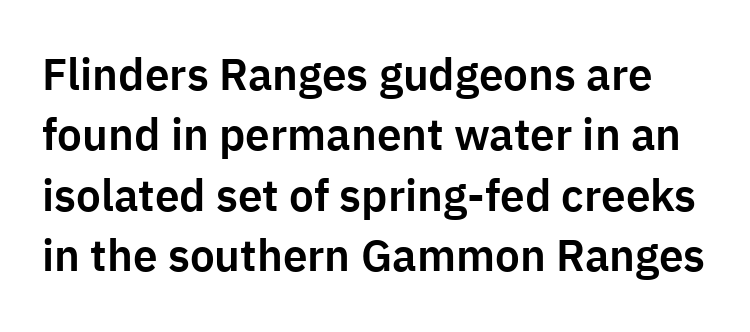
The image shows 44 px sans-serif type, upright; set normal line spacing (1.37x), normal letter spacing, not underlined; low stroke contrast and a medium x-height.
